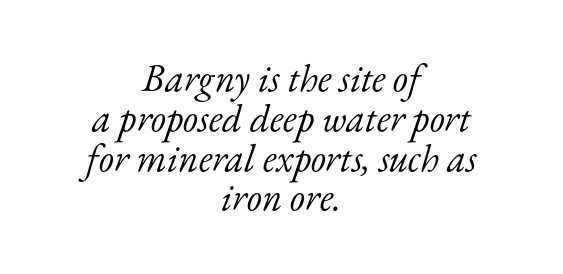
The image shows 39 px light serif type, italic (leaning right); set centered, tight line spacing (1.02x), normal letter spacing, not underlined; low stroke contrast and a small x-height.
